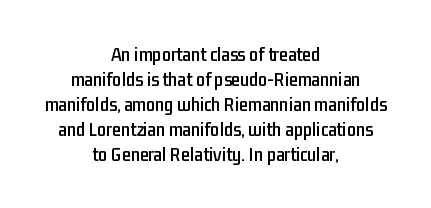
The passage shown is not underscored anywhere. The line-height multiplier appears to be the usual default. Is the letter spacing exaggerated? No — it looks like the ordinary default. The compositor balanced each line on the midline.
